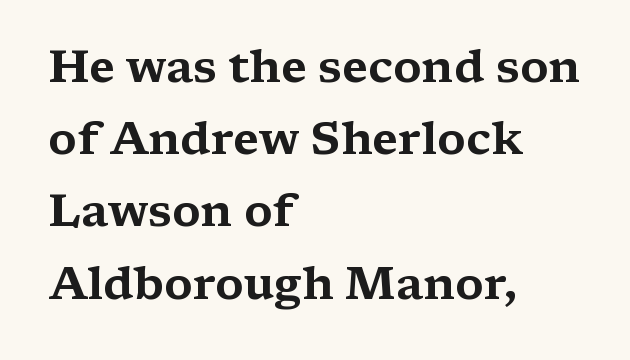
Q: Is the text italic (slanted)? A: No, it is upright.
Q: Is the typeface a serif or a sans-serif typeface? A: Serif.
Q: Is the text underlined? A: No.
Q: How is the paragraph aligned? A: Left-aligned.
Q: Is the spacing between letters normal or unusually wide? A: Normal.
Q: Is the spacing between lines tight, normal or loose? A: Normal.
Q: Width (condensed, normal, or wide)? A: Wide.
Q: Stroke contrast? A: Medium.
Q: x-height? A: Medium.
Q: Monospaced? A: No.
